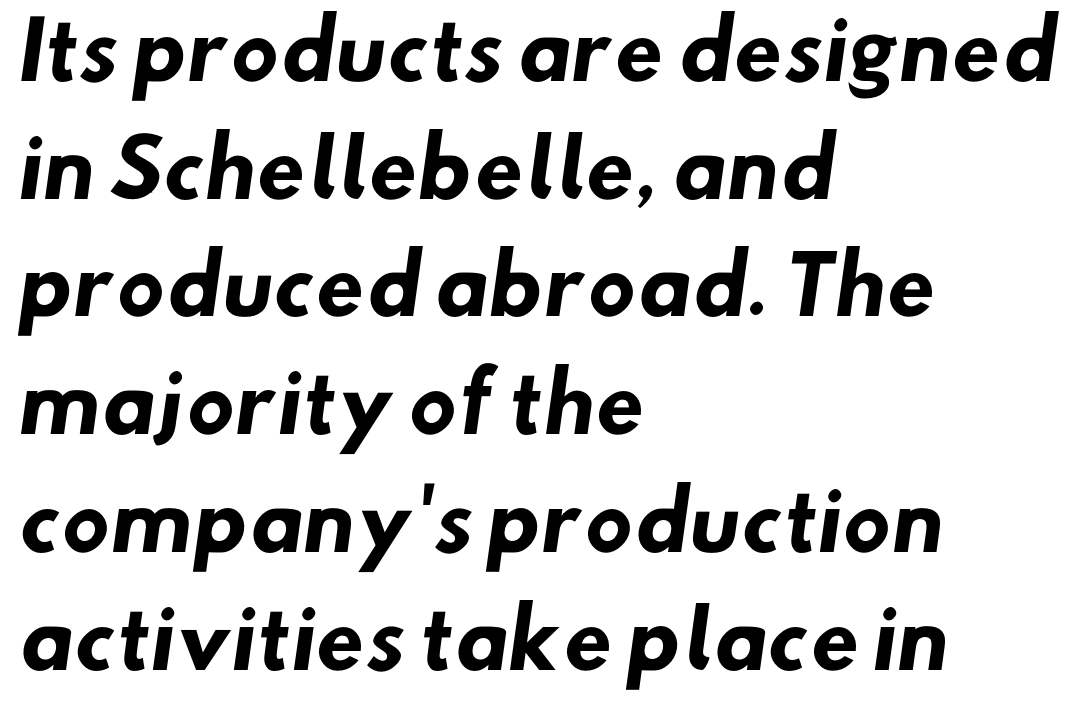
{"serif": "no", "bold": "yes", "weight": "heavy", "width": "normal", "stroke_contrast": "low", "x_height": "small", "monospaced": "no", "underline": "no", "align": "left", "line_spacing": "normal", "line_spacing_ratio": 1.49, "letter_spacing": "normal", "letter_spacing_em": 0.0, "glyph_px": 79}
